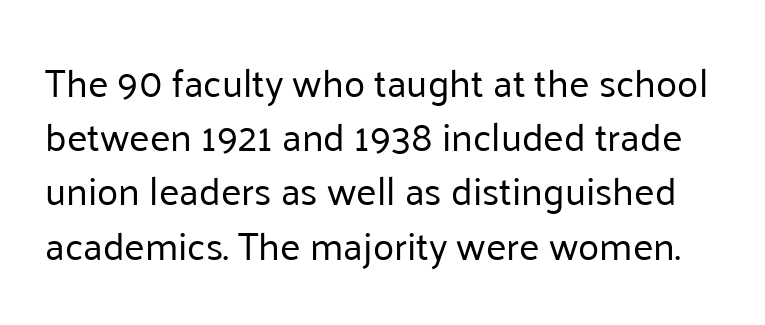
The image shows 39 px regular-weight sans-serif type, upright; set normal line spacing (1.39x), normal letter spacing, not underlined; low stroke contrast and a medium x-height.
